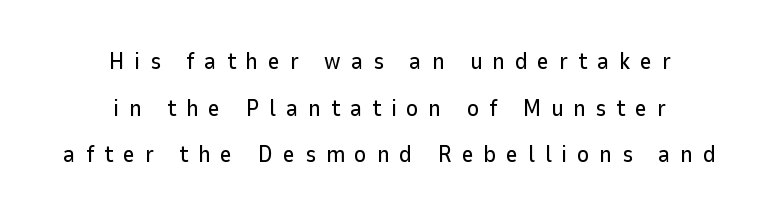
The image shows 23 px text type, upright; set centered, loose line spacing (2.03x), unusually wide letter spacing (+0.43 em), not underlined.
